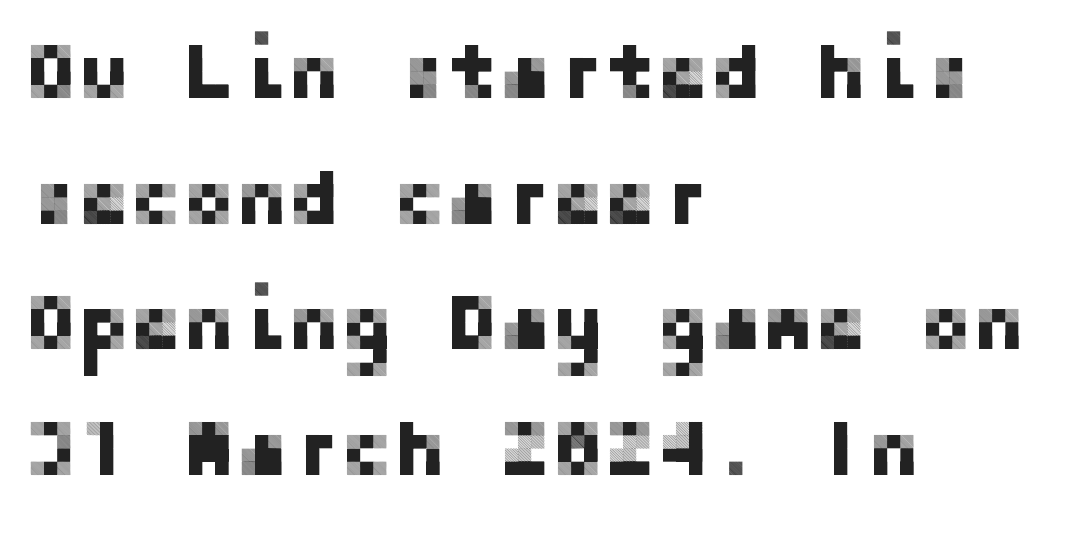
The typesetter chose a ragged-right arrangement here. The rendering shows plain stroke endings on the letterforms — a sans-serif design. The block of text has a typical density, with ordinary space between rows. Letter spacing: default. Letters rest on an invisible, unmarked baseline. Upright lettering throughout.
